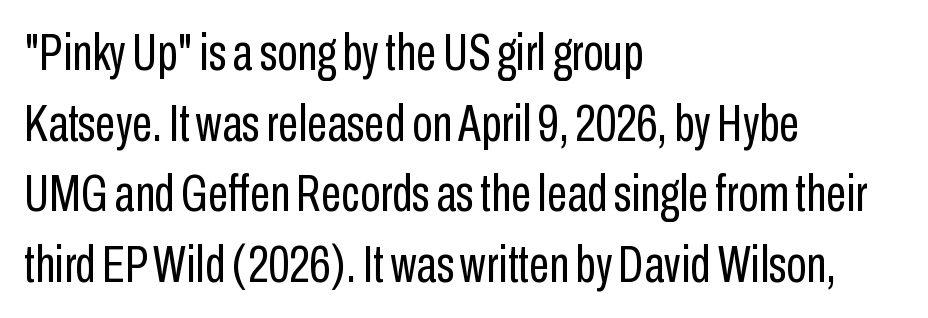
Q: Is the text bold? A: No.
Q: Is the text italic (slanted)? A: No, it is upright.
Q: Is the typeface a serif or a sans-serif typeface? A: Sans-serif.
Q: Is the text underlined? A: No.
Q: How is the paragraph aligned? A: Left-aligned.
Q: Is the spacing between letters normal or unusually wide? A: Normal.
Q: Is the spacing between lines tight, normal or loose? A: Normal.
Q: Width (condensed, normal, or wide)? A: Condensed.
Q: Stroke contrast? A: Low.
Q: x-height? A: Medium.
Q: Monospaced? A: No.
